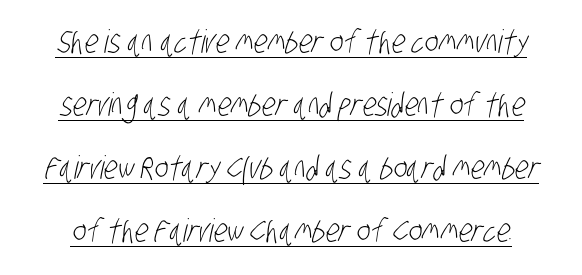
The image shows 32 px light, condensed sans-serif type; set loose line spacing (1.97x), normal letter spacing, underlined; low stroke contrast and a large x-height.
